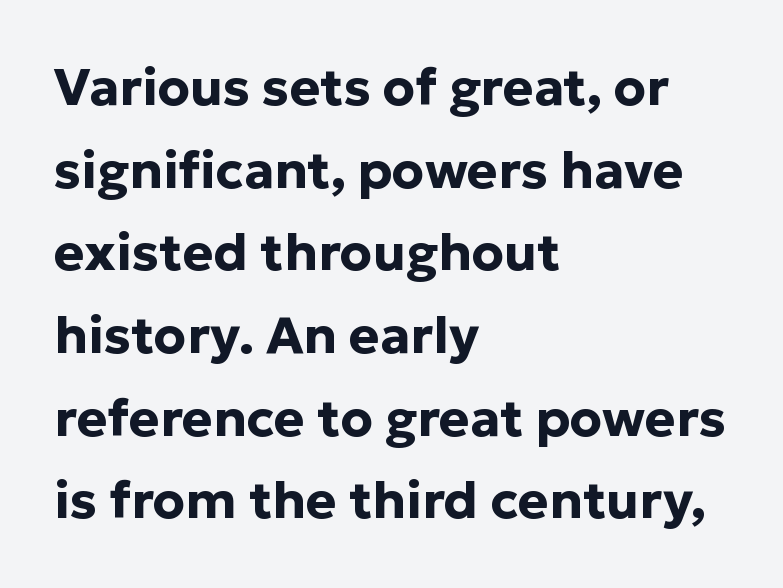
The image shows 52 px bold sans-serif type, upright; set left-aligned, normal line spacing (1.59x), normal letter spacing, not underlined; low stroke contrast and a medium x-height.
